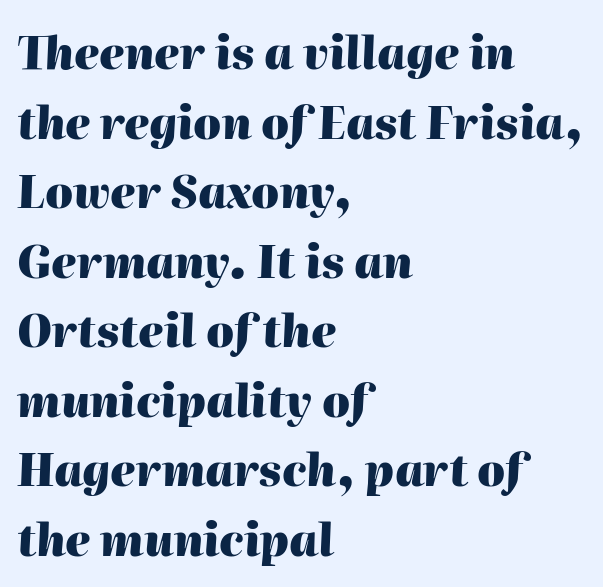
The image shows 44 px heavy type, italic (leaning right); set left-aligned, normal line spacing (1.58x), normal letter spacing, not underlined; high stroke contrast and a medium x-height.
